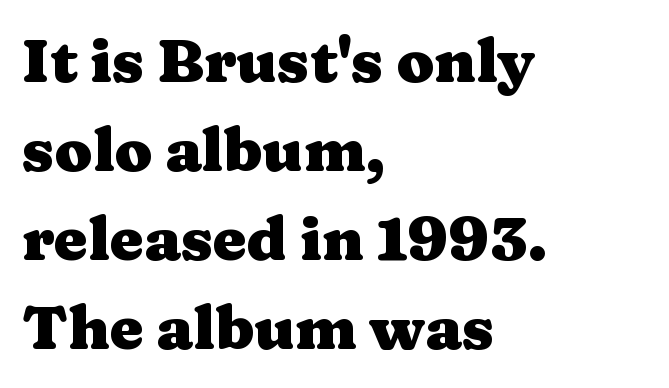
The image shows 61 px heavy, wide serif type, upright; set left-aligned, normal line spacing (1.46x), normal letter spacing, not underlined; medium stroke contrast and a medium x-height.
